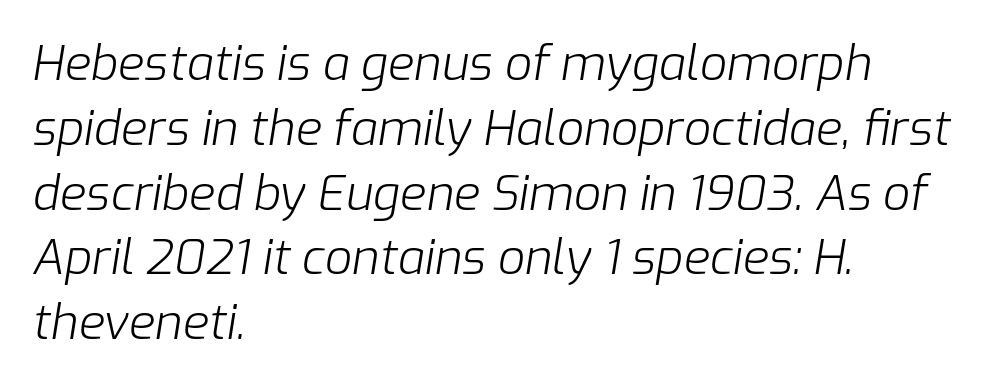
Descenders are the only things crossing below the line. The typesetter chose a ragged-right arrangement here. Every character sits at an angle, as italics do. This block has exactly the height ordinary leading produces. The face used here is rendered with its standard letterfit. You could not count columns in this text — the font is proportionally spaced.
